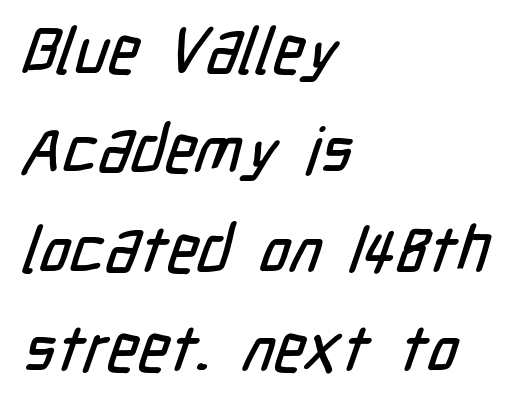
Q: Is the typeface a serif or a sans-serif typeface? A: Sans-serif.
Q: Is the text underlined? A: No.
Q: How is the paragraph aligned? A: Left-aligned.
Q: Is the spacing between letters normal or unusually wide? A: Normal.
Q: Is the spacing between lines tight, normal or loose? A: Normal.
Q: Width (condensed, normal, or wide)? A: Condensed.
Q: Stroke contrast? A: Low.
Q: x-height? A: Medium.
Q: Monospaced? A: No.
